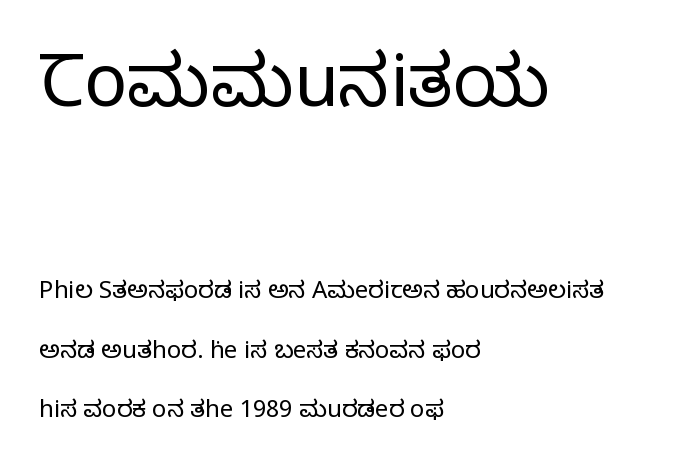
{"serif": "yes", "italic": "no", "bold": "no", "weight": "regular", "width": "normal", "stroke_contrast": "low", "x_height": "large", "monospaced": "no", "underline": "no", "align": "left", "line_spacing": "loose", "line_spacing_ratio": 2.48, "letter_spacing": "normal", "letter_spacing_em": 0.0, "larger_block": "first", "size_ratio": 3.0, "glyph_px": 72}
